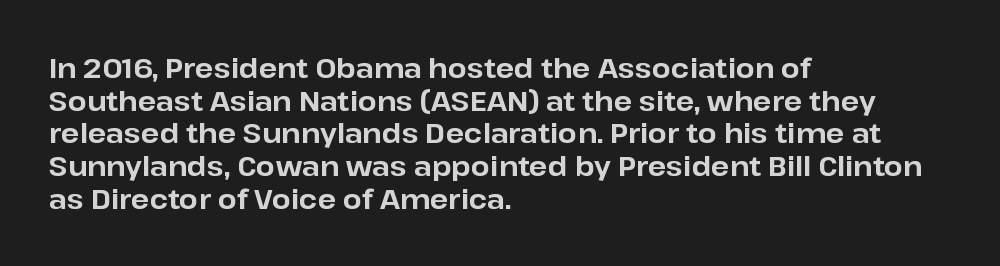
The glyphs are unaccompanied by any horizontal stroke below them. The passage shown is emphatically bold. The lettering holds an erect, upright posture throughout. Here the glyphs are tracked normally, forming tight word shapes.
